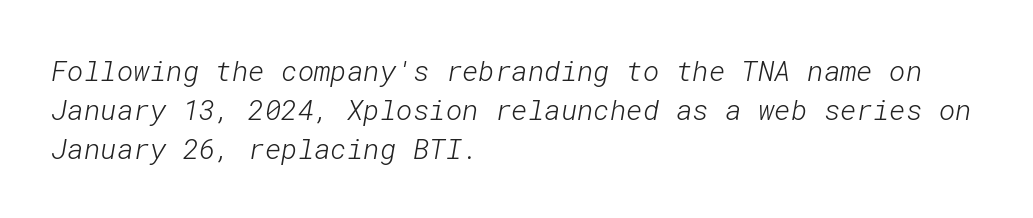
The tracking reads as untouched default to a designer's eye. Which margin do the lines hug? The left one — the right edge is uneven. The passage shown is typeset with a sans-serif family. Regarding leading, the lines here are spaced in the standard way. Plain, unruled lines of type. Think standard paragraph weight, or any step lighter than that.
